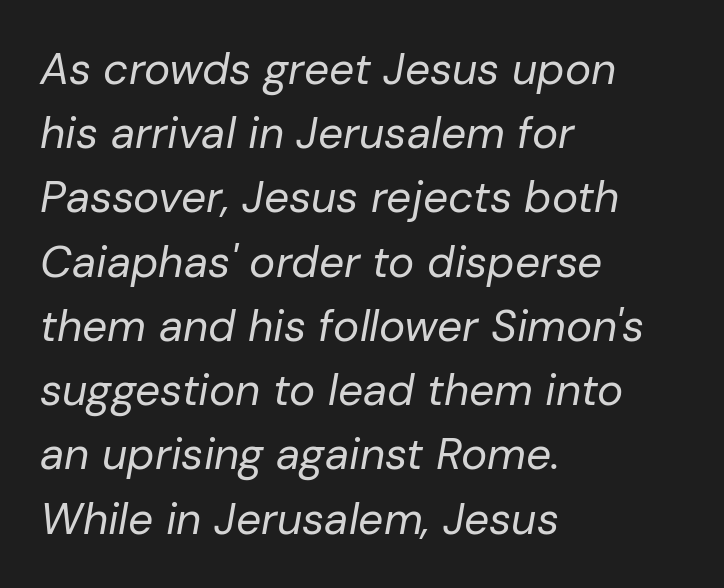
{"italic": "yes", "lean": "right", "slant_degrees": 10, "bold": "no", "weight": "regular", "width": "normal", "stroke_contrast": "low", "x_height": "medium", "monospaced": "no", "underline": "no", "align": "left", "line_spacing": "normal", "line_spacing_ratio": 1.46, "letter_spacing": "normal", "letter_spacing_em": 0.0, "glyph_px": 44}
